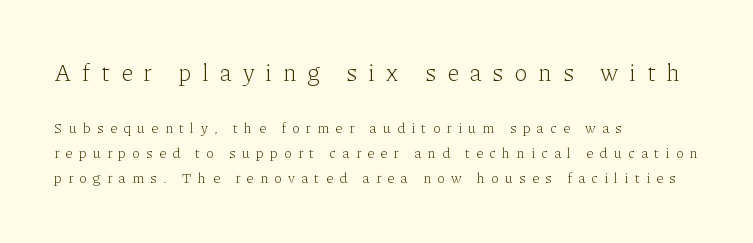
Q: Is the text bold? A: No.
Q: Is the text italic (slanted)? A: No, it is upright.
Q: Is the text underlined? A: No.
Q: How is the paragraph aligned? A: Left-aligned.
Q: Is the spacing between letters normal or unusually wide? A: Unusually wide.
Q: Which block of text is set in a larger size, the first (top) or the second (bottom)? A: The first (top) one.
